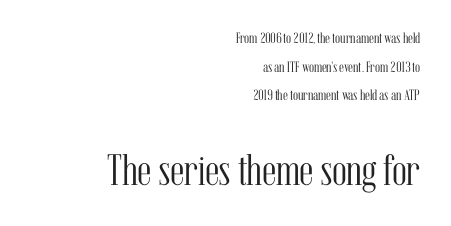
The image shows 44 px light, condensed serif type, upright; set right-aligned, loose line spacing (1.91x), normal letter spacing, not underlined; the second (bottom) block is 2.93x larger; medium stroke contrast and a medium x-height.
